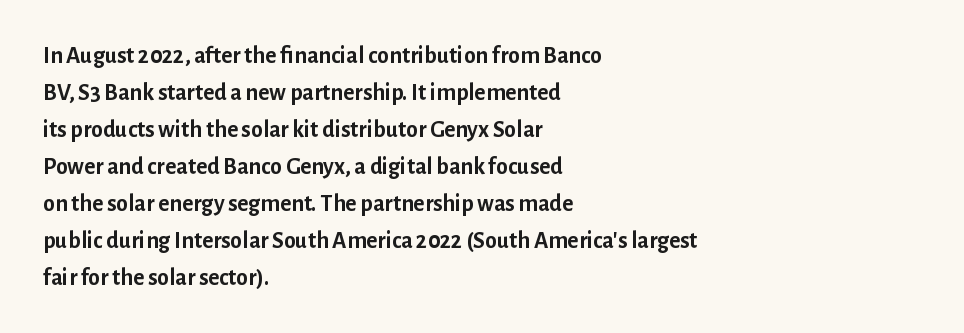
The image shows 24 px bold type, upright; set left-aligned, normal line spacing (1.54x), normal letter spacing, not underlined.
